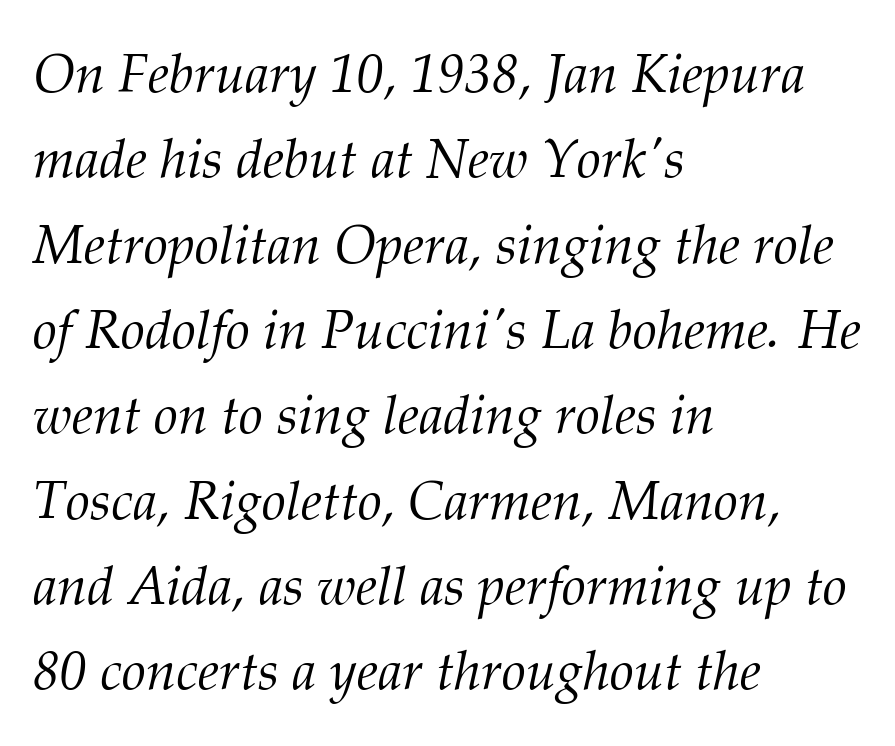
{"serif": "yes", "italic": "yes", "lean": "right", "slant_degrees": 12, "bold": "no", "weight": "light", "width": "normal", "stroke_contrast": "medium", "x_height": "medium", "monospaced": "no", "underline": "no", "align": "left", "line_spacing": "normal", "line_spacing_ratio": 1.58, "letter_spacing": "normal", "letter_spacing_em": 0.0, "glyph_px": 54}
